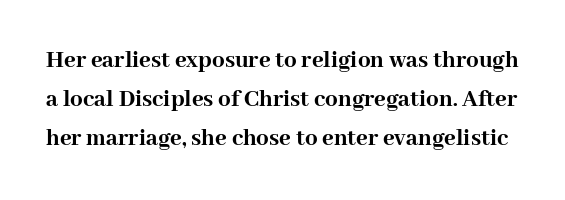
Q: Is the text bold? A: Yes.
Q: Is the text italic (slanted)? A: No, it is upright.
Q: Is the text underlined? A: No.
Q: Is the spacing between letters normal or unusually wide? A: Normal.
Q: Is the spacing between lines tight, normal or loose? A: Normal.
